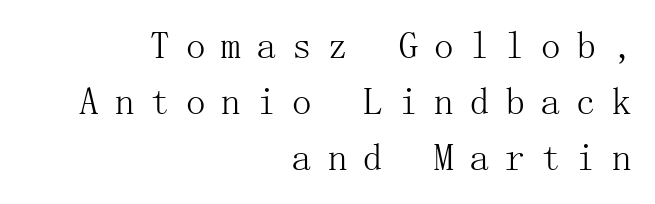
The image shows 39 px light serif type, upright; set right-aligned, normal line spacing (1.44x), unusually wide letter spacing (+0.41 em), not underlined; medium stroke contrast and a medium x-height.
